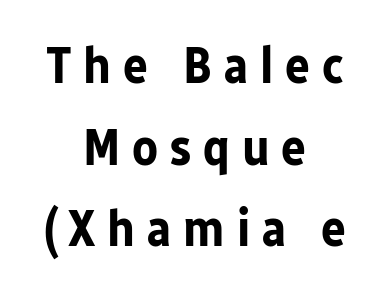
Q: Is the text bold? A: Yes.
Q: Is the text italic (slanted)? A: No, it is upright.
Q: Is the typeface a serif or a sans-serif typeface? A: Sans-serif.
Q: Is the text underlined? A: No.
Q: How is the paragraph aligned? A: Centered.
Q: Is the spacing between letters normal or unusually wide? A: Unusually wide.
Q: Is the spacing between lines tight, normal or loose? A: Normal.
Q: Width (condensed, normal, or wide)? A: Normal.
Q: Stroke contrast? A: Low.
Q: x-height? A: Medium.
Q: Monospaced? A: No.
